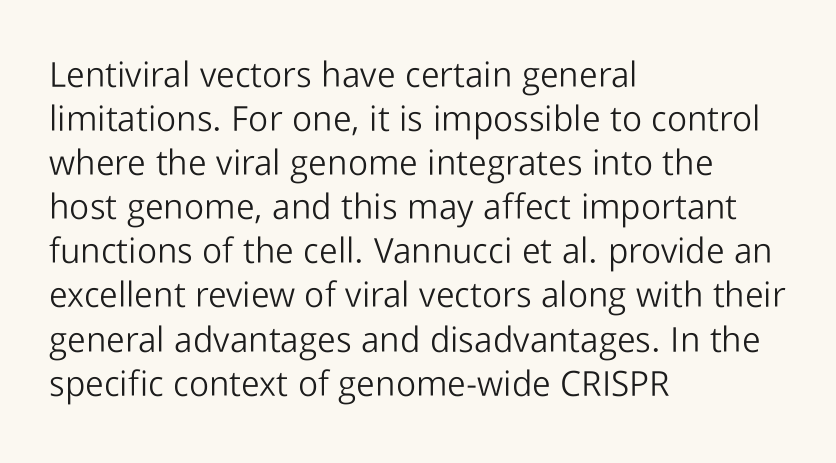
Unmarked baselines from the first word to the last. Is the type heavy? It reads as light-to-regular instead. This sample has the flowing, uneven cadence of proportional lettering. Students, observe: this is what conventionally led text looks like. Each line starts at the same left margin while the right side varies. I'd call this a sans setting — the letters go barefoot.
